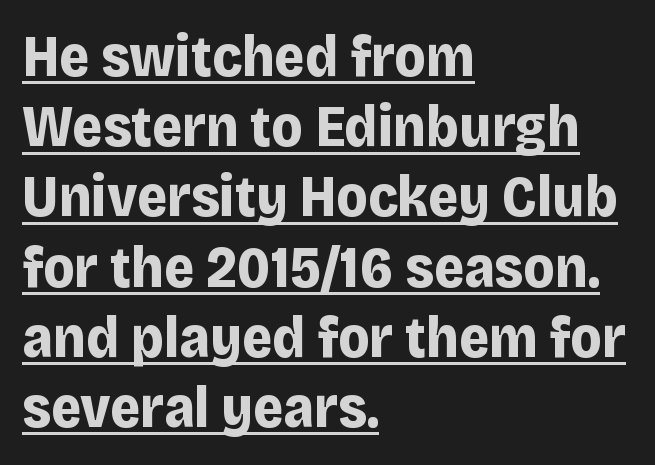
The image shows 58 px bold sans-serif type, upright; set left-aligned, line spacing 1.21x, normal letter spacing, underlined; low stroke contrast and a large x-height.
